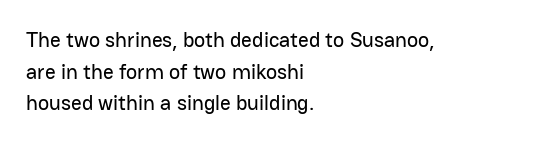
Q: Is the text italic (slanted)? A: No, it is upright.
Q: Is the text underlined? A: No.
Q: How is the paragraph aligned? A: Left-aligned.
Q: Is the spacing between letters normal or unusually wide? A: Normal.
Q: Is the spacing between lines tight, normal or loose? A: Normal.
